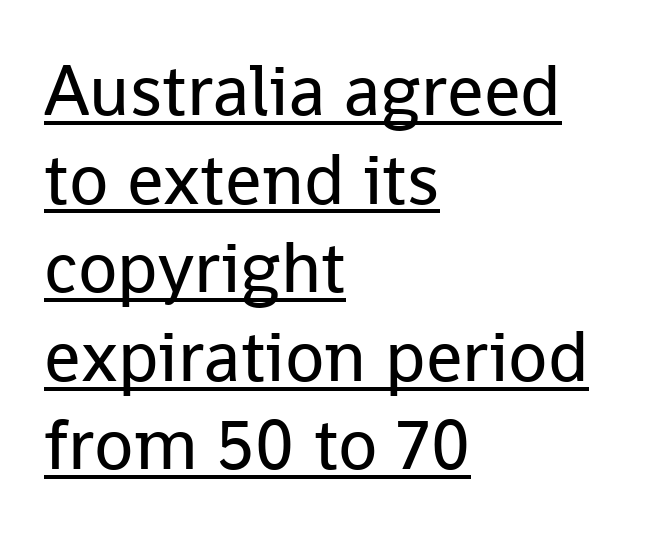
Q: Is the text bold? A: No.
Q: Is the text italic (slanted)? A: No, it is upright.
Q: Is the typeface a serif or a sans-serif typeface? A: Sans-serif.
Q: Is the text underlined? A: Yes.
Q: How is the paragraph aligned? A: Left-aligned.
Q: Is the spacing between letters normal or unusually wide? A: Normal.
Q: Width (condensed, normal, or wide)? A: Normal.
Q: Stroke contrast? A: Low.
Q: x-height? A: Medium.
Q: Monospaced? A: No.
